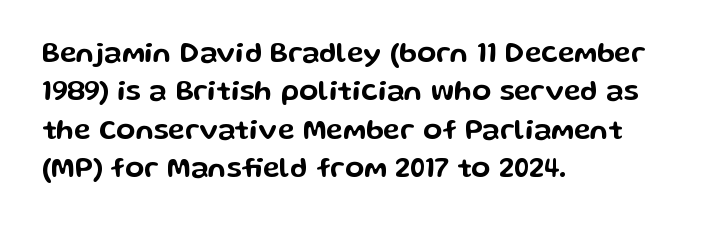
{"serif": "no", "italic": "no", "width": "wide", "stroke_contrast": "low", "x_height": "medium", "monospaced": "no", "underline": "no", "align": "left", "line_spacing": "normal", "line_spacing_ratio": 1.37, "letter_spacing": "normal", "letter_spacing_em": 0.0, "glyph_px": 28}
